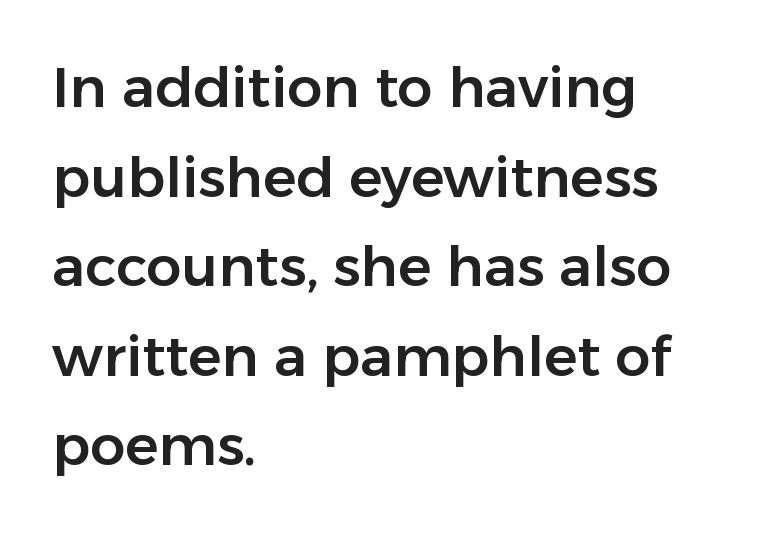
The image shows 56 px sans-serif type, upright; set left-aligned, normal line spacing (1.6x), normal letter spacing, not underlined; low stroke contrast and a medium x-height.
